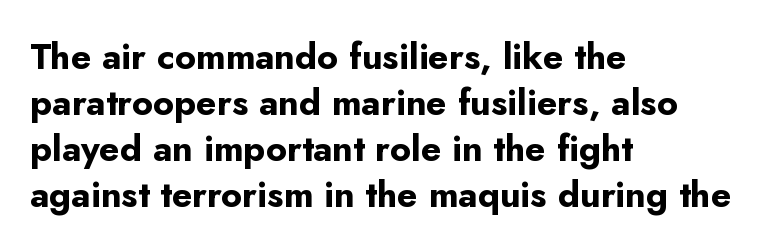
The image shows 36 px bold sans-serif type, upright; set left-aligned, normal line spacing (1.28x), normal letter spacing, not underlined; low stroke contrast and a small x-height.
